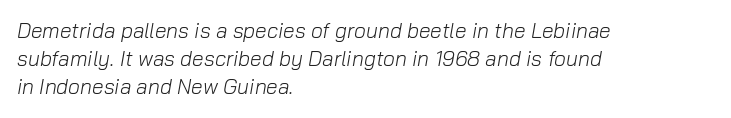
Q: Is the text bold? A: No.
Q: Is the text italic (slanted)? A: Yes, it leans right by about 10 degrees.
Q: Is the text underlined? A: No.
Q: How is the paragraph aligned? A: Left-aligned.
Q: Is the spacing between letters normal or unusually wide? A: Normal.
Q: Is the spacing between lines tight, normal or loose? A: Normal.
